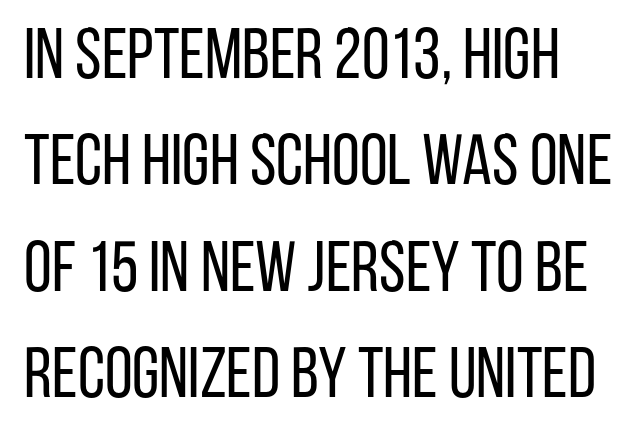
The image shows 71 px regular-weight, condensed sans-serif type, upright; set normal line spacing (1.5x), normal letter spacing, not underlined; low stroke contrast and a large x-height.
